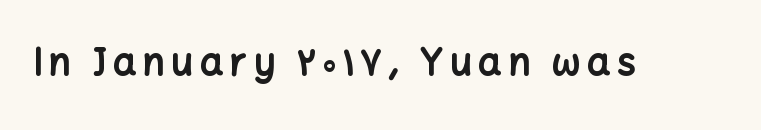
Every letter is thick-stroked: bold, no question. Vertical strokes here are truly vertical. Nope, no serifs anywhere on these letters. Do the characters align in a grid? No, the font is proportional.
